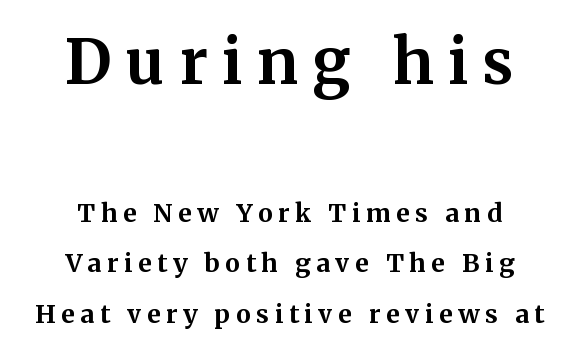
Q: Is the text bold? A: Yes.
Q: Is the text italic (slanted)? A: No, it is upright.
Q: Is the typeface a serif or a sans-serif typeface? A: Serif.
Q: Is the text underlined? A: No.
Q: How is the paragraph aligned? A: Centered.
Q: Is the spacing between letters normal or unusually wide? A: Unusually wide.
Q: Is the spacing between lines tight, normal or loose? A: Loose.
Q: Which block of text is set in a larger size, the first (top) or the second (bottom)? A: The first (top) one.
Q: Width (condensed, normal, or wide)? A: Normal.
Q: Stroke contrast? A: Medium.
Q: x-height? A: Medium.
Q: Monospaced? A: No.
